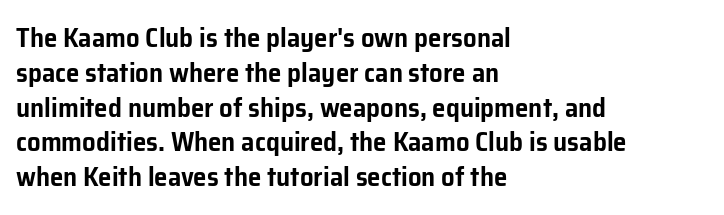
{"italic": "no", "underline": "no", "align": "left", "line_spacing": "normal", "line_spacing_ratio": 1.29, "letter_spacing": "normal", "letter_spacing_em": 0.0, "glyph_px": 27}
